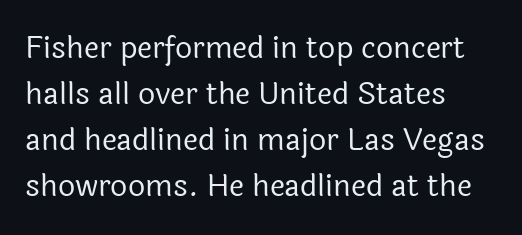
Each letter's strokes conclude bluntly, with no projecting serifs. These lines sit exactly where default settings would place them. The passage shown is typed in a proportional face where columns would drift. Rule under the text: the space is simply empty. The horizontal fit of the characters is conventional and even.
